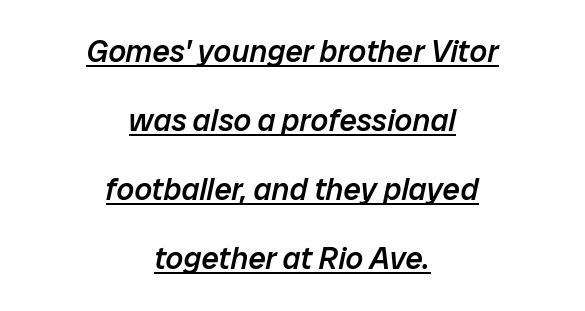
Compared with a flush-left layout, this one balances lines on the center instead. This rendering leaves character spacing at its baseline value. Summary of weight: moderately heavy, a semibold. You could not count columns in this text — the font is proportionally spaced. Airy leading. The typography opts for an oblique posture over an upright one.
